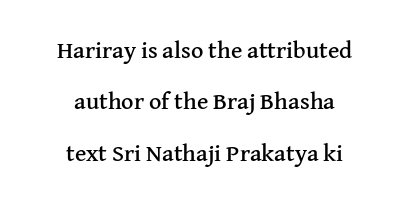
The image shows 24 px text type, upright; set centered, loose line spacing (2.14x), normal letter spacing, not underlined.
